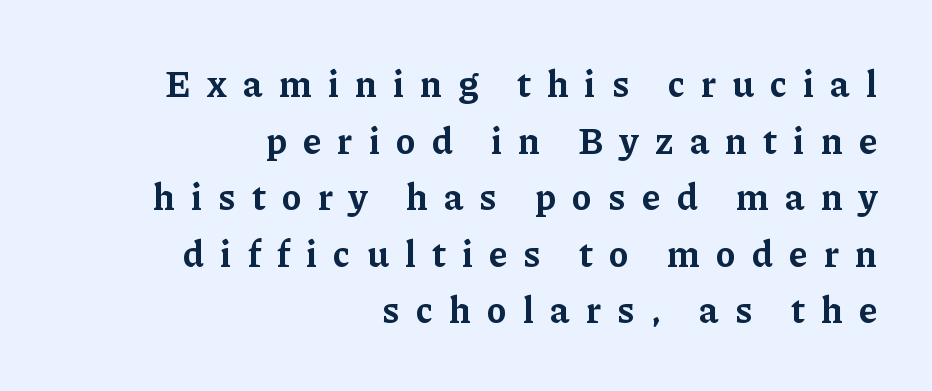
Horizontal bands of white between lines are of average thickness. Characters remain perfectly vertical along every line. A dark, heavy texture on the line: the type is bold. Has an underline been added? It has not. Think of a printed novel: that variable character pitch is what you see here. The text was rendered using a seriffed face with decorative stroke endings.
